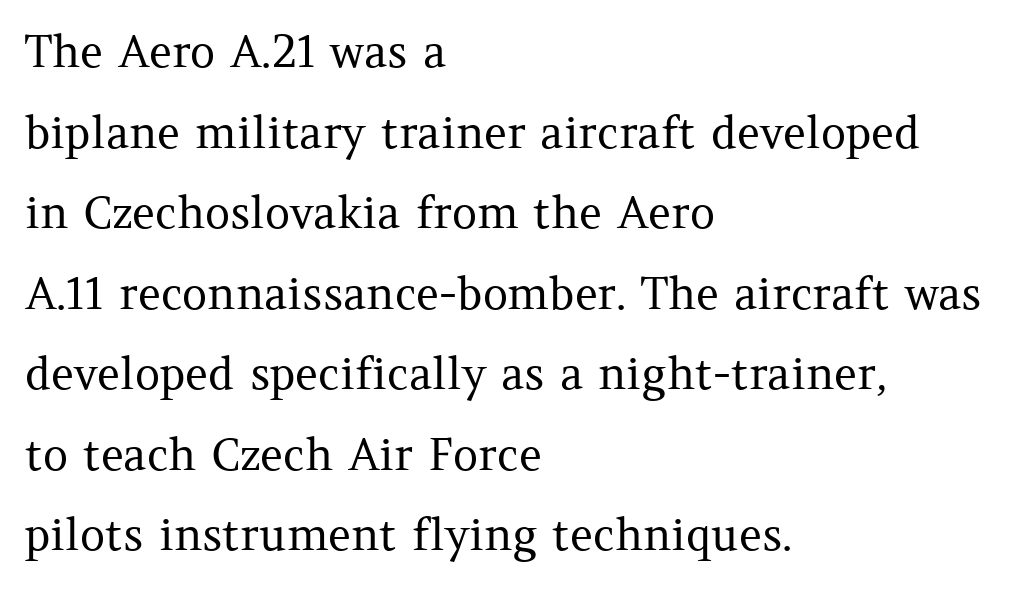
{"serif": "yes", "italic": "no", "bold": "no", "weight": "regular", "width": "normal", "stroke_contrast": "medium", "x_height": "medium", "monospaced": "no", "underline": "no", "align": "left", "line_spacing_ratio": 1.83, "letter_spacing": "normal", "letter_spacing_em": 0.0, "glyph_px": 44}
